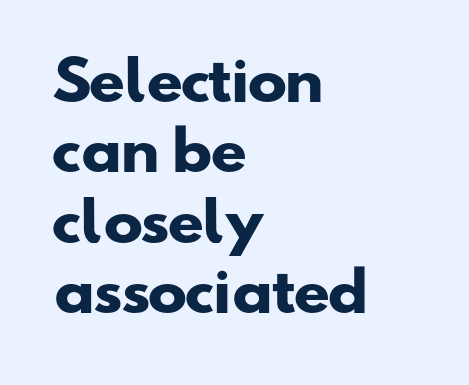
{"serif": "no", "bold": "yes", "weight": "heavy", "width": "wide", "stroke_contrast": "low", "x_height": "small", "monospaced": "no", "underline": "no", "align": "left", "line_spacing": "normal", "line_spacing_ratio": 1.33, "letter_spacing": "normal", "letter_spacing_em": 0.0, "glyph_px": 53}
